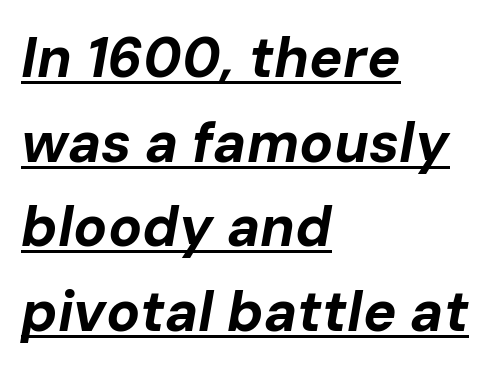
The image shows 56 px bold type, italic (leaning right); set left-aligned, normal line spacing (1.51x), normal letter spacing, underlined; low stroke contrast and a medium x-height.
